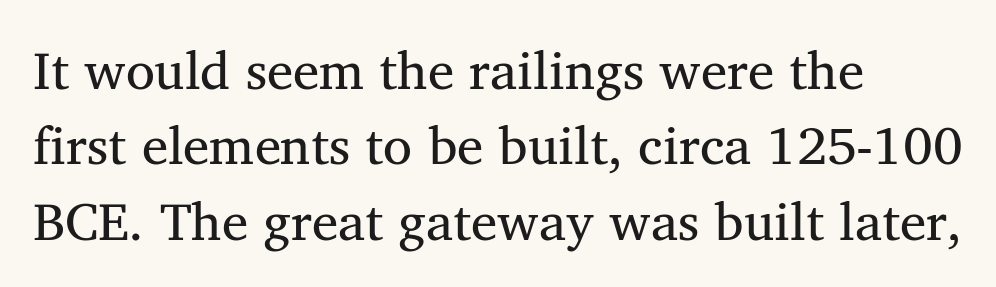
The image shows 53 px regular-weight serif type, upright; set left-aligned, normal line spacing (1.42x), normal letter spacing, not underlined; medium stroke contrast and a medium x-height.
